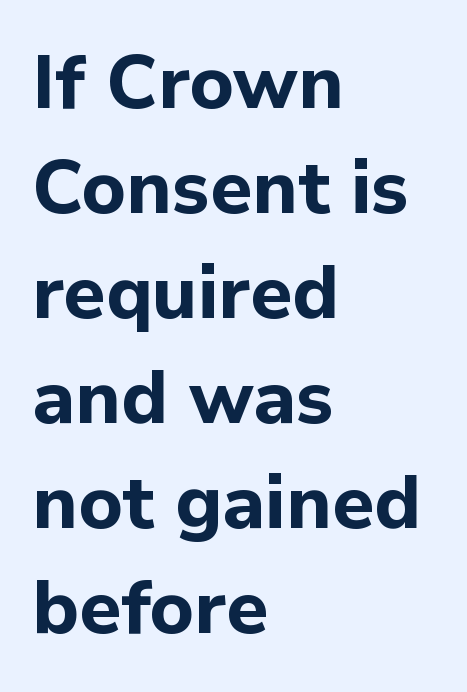
{"serif": "no", "italic": "no", "bold": "yes", "weight": "bold", "width": "normal", "stroke_contrast": "low", "x_height": "medium", "monospaced": "no", "underline": "no", "align": "left", "line_spacing": "normal", "line_spacing_ratio": 1.4, "letter_spacing": "normal", "letter_spacing_em": 0.0, "glyph_px": 75}
